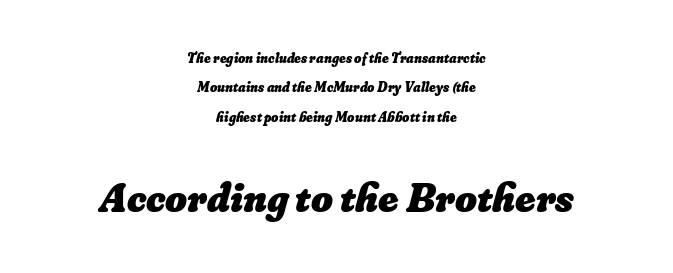
Centered paragraph, ragged on both sides. Caption: standard tracking, unaltered. Character widths vary here, with narrow letters taking less room than wide ones. Decoration check: the copy has no underline. Regarding leading, the lines here are spaced well apart.
